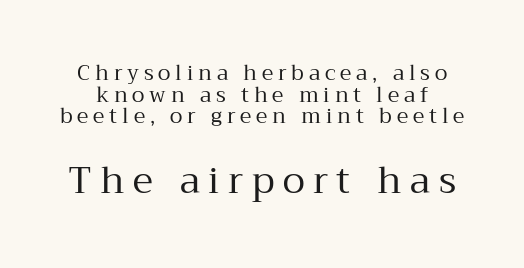
Q: Is the text bold? A: No.
Q: Is the text italic (slanted)? A: No, it is upright.
Q: Is the typeface a serif or a sans-serif typeface? A: Serif.
Q: Is the text underlined? A: No.
Q: Is the spacing between letters normal or unusually wide? A: Unusually wide.
Q: Is the spacing between lines tight, normal or loose? A: Tight.
Q: Which block of text is set in a larger size, the first (top) or the second (bottom)? A: The second (bottom) one.
Q: Width (condensed, normal, or wide)? A: Normal.
Q: Stroke contrast? A: Medium.
Q: x-height? A: Medium.
Q: Monospaced? A: No.
